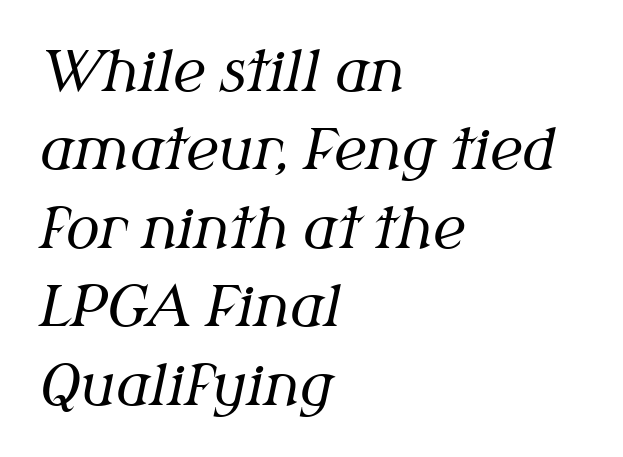
These lines are composed in type with serifs. The text carries the slant typical of an italic or oblique font. This sample has the flowing, uneven cadence of proportional lettering. The passage is arranged the way most books set body copy — flush left. The foot of each line stays bare and open.
